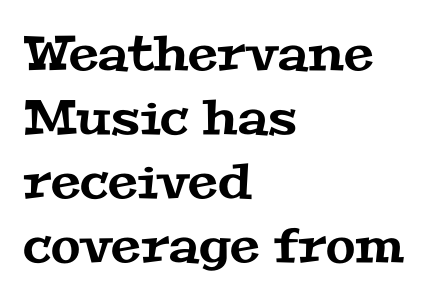
{"serif": "yes", "width": "wide", "stroke_contrast": "medium", "x_height": "medium", "monospaced": "no", "underline": "no", "align": "left", "line_spacing": "normal", "line_spacing_ratio": 1.33, "letter_spacing": "normal", "letter_spacing_em": 0.0, "glyph_px": 48}
